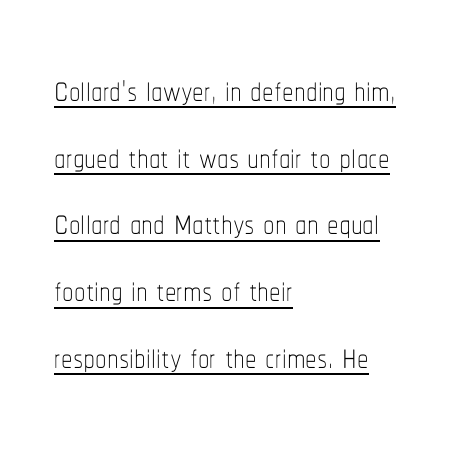
Q: Is the text bold? A: No.
Q: Is the text italic (slanted)? A: No, it is upright.
Q: Is the text underlined? A: Yes.
Q: How is the paragraph aligned? A: Left-aligned.
Q: Is the spacing between letters normal or unusually wide? A: Normal.
Q: Is the spacing between lines tight, normal or loose? A: Normal.
Q: Width (condensed, normal, or wide)? A: Condensed.
Q: Stroke contrast? A: Low.
Q: x-height? A: Medium.
Q: Monospaced? A: No.
